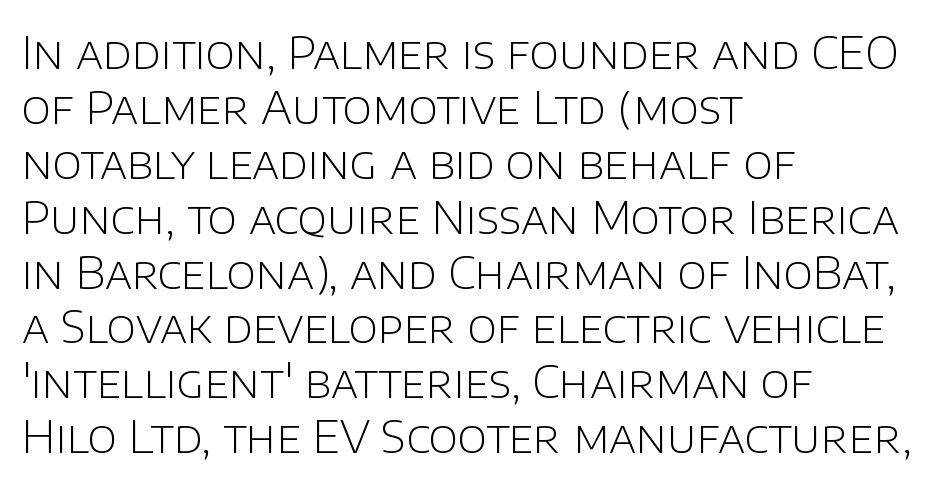
The image shows 45 px light sans-serif type, upright; set left-aligned, line spacing 1.22x, normal letter spacing, not underlined; low stroke contrast and a large x-height.
